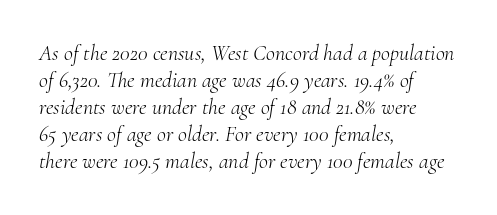
The image shows 22 px text type, italic (leaning right); set left-aligned, line spacing 1.23x, normal letter spacing, not underlined.
